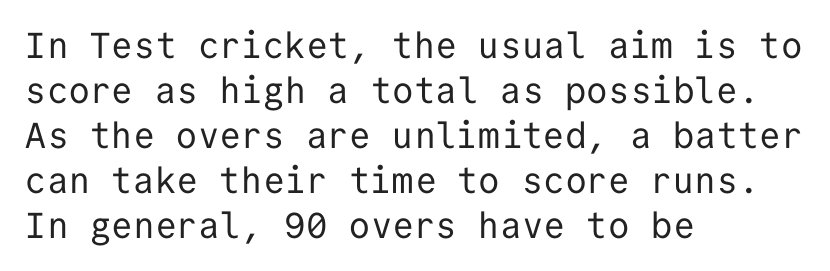
The image shows 36 px regular-weight sans-serif type, upright, monospaced; set left-aligned, normal line spacing (1.25x), normal letter spacing, not underlined; low stroke contrast and a medium x-height.
